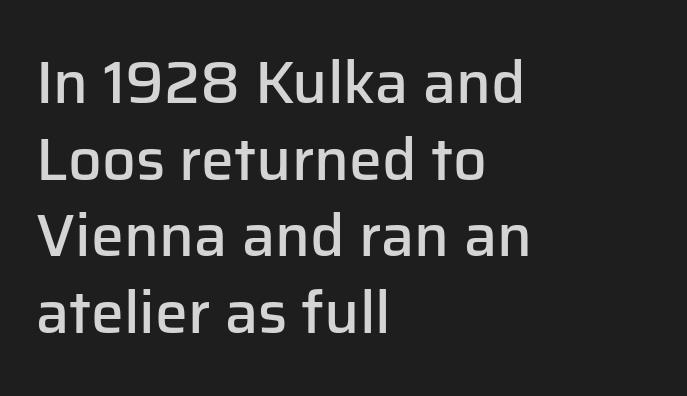
The lettering holds an erect, upright posture throughout. These lines stack with their left ends in a neat column. This sample uses a sans-serif face. Underline: absent. Evenly set lines give the paragraph a standard silhouette. This rendering leaves character spacing at its baseline value.
